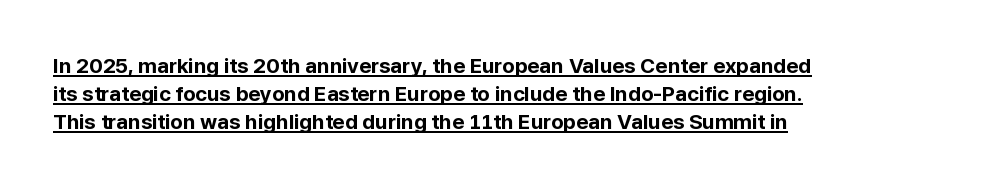
The image shows 21 px bold type, upright; set left-aligned, normal line spacing (1.33x), normal letter spacing, underlined.
